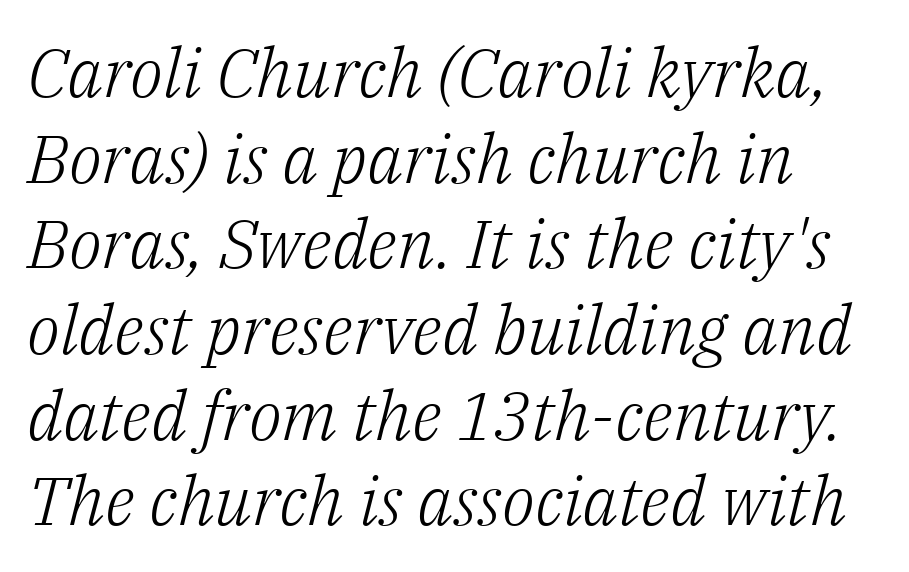
Q: Is the text bold? A: No.
Q: Is the text italic (slanted)? A: Yes, it leans right by about 14 degrees.
Q: Is the typeface a serif or a sans-serif typeface? A: Serif.
Q: Is the text underlined? A: No.
Q: How is the paragraph aligned? A: Left-aligned.
Q: Is the spacing between letters normal or unusually wide? A: Normal.
Q: Is the spacing between lines tight, normal or loose? A: Normal.
Q: Width (condensed, normal, or wide)? A: Normal.
Q: Stroke contrast? A: Low.
Q: x-height? A: Medium.
Q: Monospaced? A: No.
